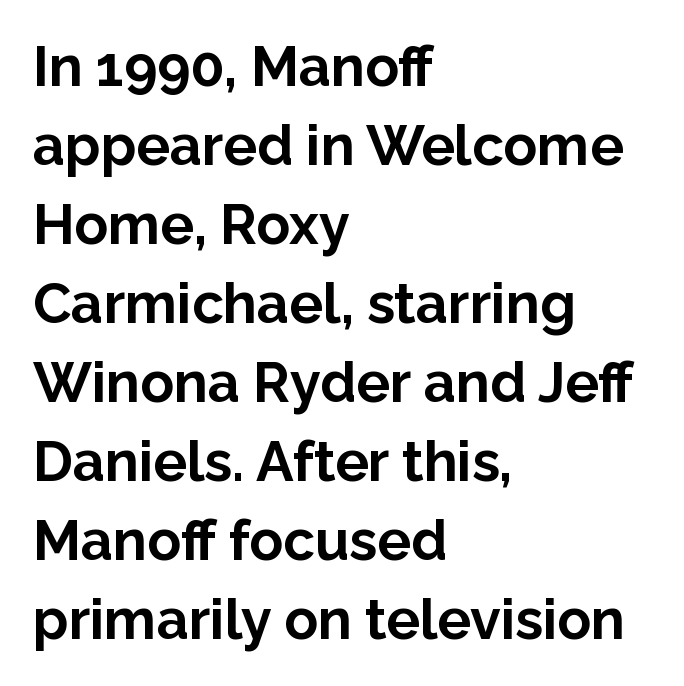
The image shows 56 px bold sans-serif type, upright; set left-aligned, normal line spacing (1.41x), normal letter spacing, not underlined; low stroke contrast and a medium x-height.
